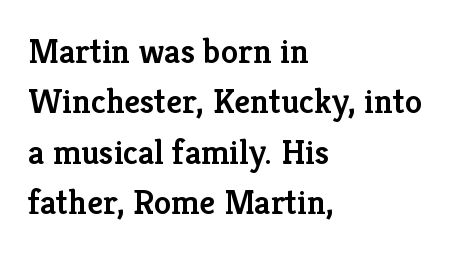
Q: Is the text bold? A: Semi-bold.
Q: Is the text italic (slanted)? A: No, it is upright.
Q: Is the typeface a serif or a sans-serif typeface? A: Serif.
Q: Is the text underlined? A: No.
Q: How is the paragraph aligned? A: Left-aligned.
Q: Is the spacing between letters normal or unusually wide? A: Normal.
Q: Is the spacing between lines tight, normal or loose? A: Normal.
Q: Width (condensed, normal, or wide)? A: Normal.
Q: Stroke contrast? A: Low.
Q: x-height? A: Medium.
Q: Monospaced? A: No.
